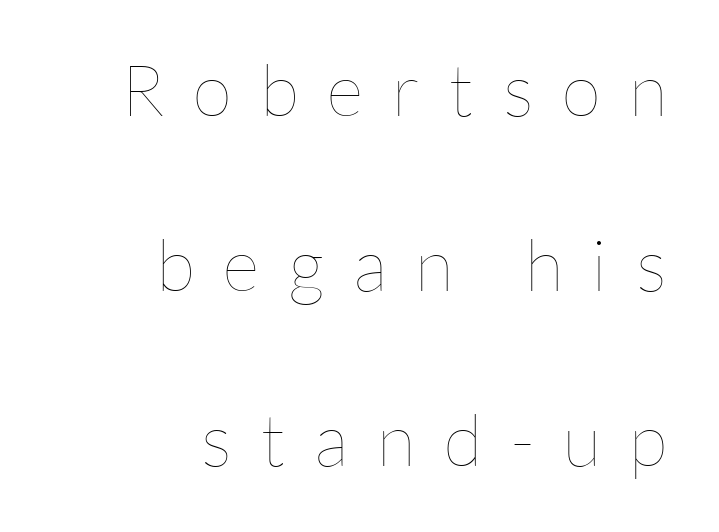
{"italic": "no", "bold": "no", "weight": "thin", "width": "normal", "stroke_contrast": "low", "x_height": "medium", "monospaced": "no", "underline": "no", "align": "right", "line_spacing": "loose", "line_spacing_ratio": 2.43, "letter_spacing": "wide", "letter_spacing_em": 0.4, "glyph_px": 72}
